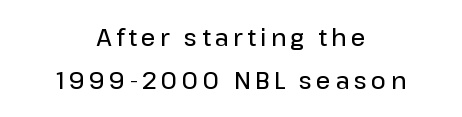
Q: Is the text bold? A: Semi-bold.
Q: Is the text italic (slanted)? A: No, it is upright.
Q: Is the text underlined? A: No.
Q: How is the paragraph aligned? A: Centered.
